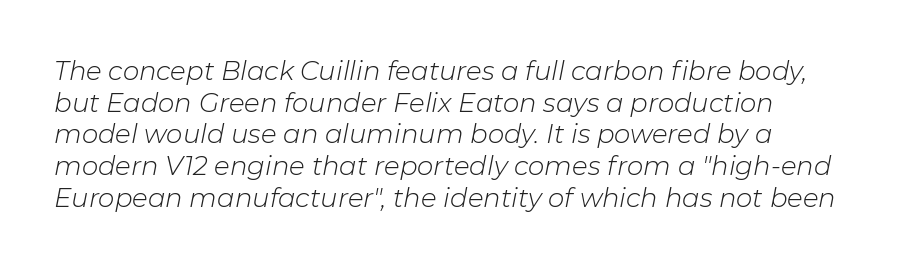
{"italic": "yes", "lean": "right", "slant_degrees": 11, "bold": "no", "underline": "no", "align": "left", "line_spacing_ratio": 1.22, "letter_spacing": "normal", "letter_spacing_em": 0.0, "glyph_px": 26}
